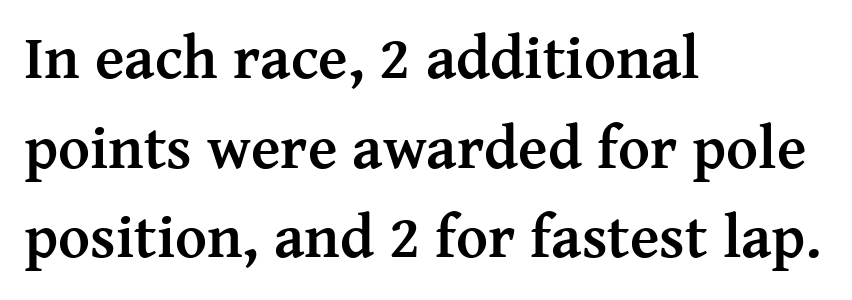
The rendering uses a moderate line-height, typical for paragraphs. The typesetter chose a ragged-right arrangement here. Clear beneath every line of the passage. I'd call this a serif setting — the letters wear small feet. You could not count columns in this text — the font is proportionally spaced. Characters follow at the spacing the type designer built in.
